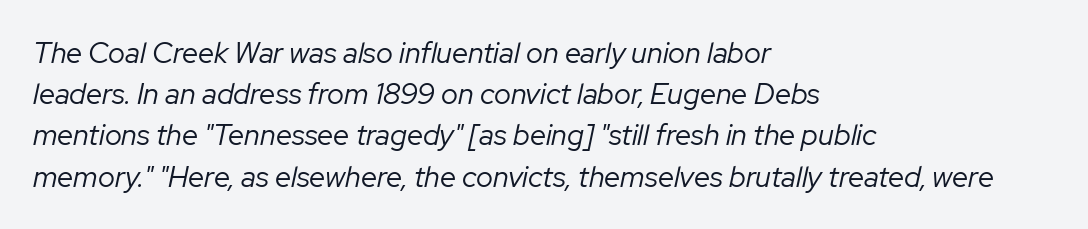
The image shows 29 px regular-weight type, italic (leaning right); set left-aligned, normal line spacing (1.42x), normal letter spacing, not underlined; low stroke contrast and a medium x-height.
